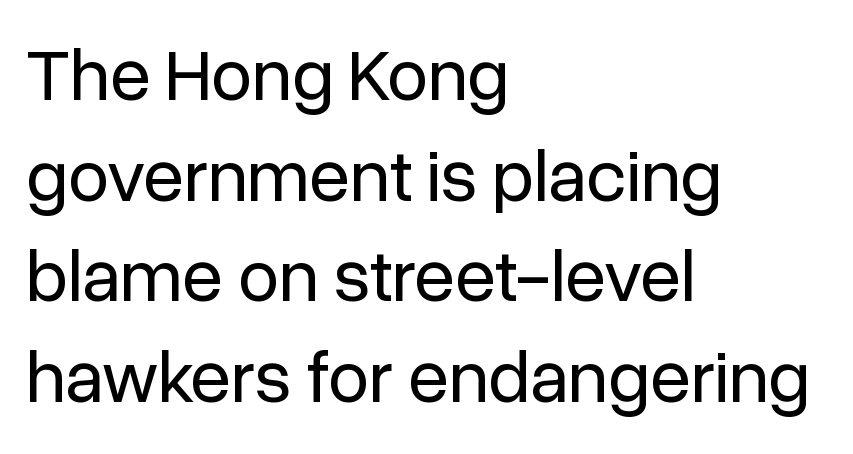
Here the designer chose a conventional face with non-uniform glyph widths. Stroke mass is kept to a normal reading level or below. The type sits square on the baseline with zero lean. Every row of glyphs begins at an identical x-position on the left. Underlining? Definitely not there. The letterforms sit shoulder to shoulder at normal distance.
